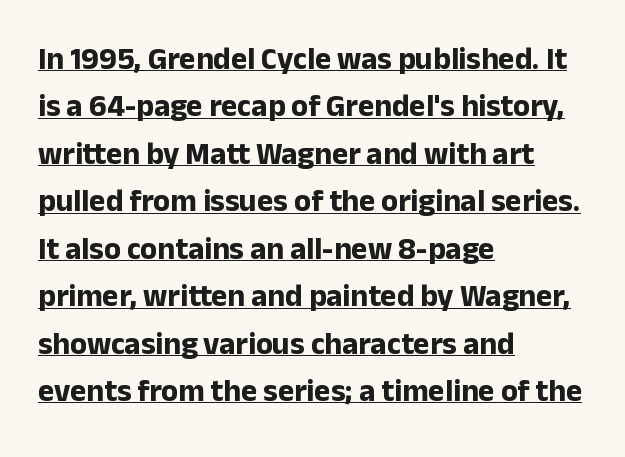
{"serif": "no", "italic": "no", "bold": "yes", "weight": "bold", "width": "normal", "stroke_contrast": "low", "x_height": "medium", "monospaced": "no", "underline": "yes", "align": "left", "line_spacing": "normal", "line_spacing_ratio": 1.53, "letter_spacing": "normal", "letter_spacing_em": 0.0, "glyph_px": 31}
